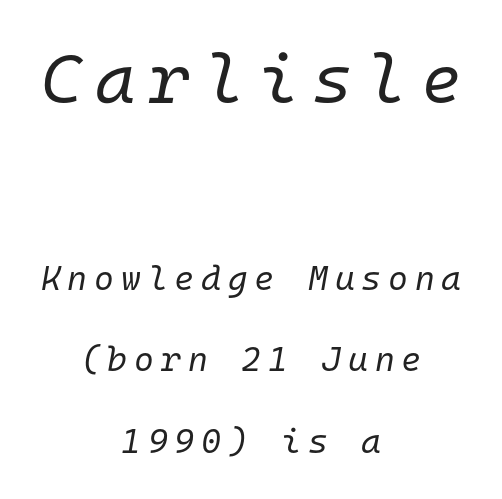
Q: Is the text bold? A: No.
Q: Is the text italic (slanted)? A: Yes, it leans right by about 10 degrees.
Q: Is the text underlined? A: No.
Q: How is the paragraph aligned? A: Centered.
Q: Is the spacing between letters normal or unusually wide? A: Unusually wide.
Q: Is the spacing between lines tight, normal or loose? A: Loose.
Q: Which block of text is set in a larger size, the first (top) or the second (bottom)? A: The first (top) one.
Q: Width (condensed, normal, or wide)? A: Normal.
Q: Stroke contrast? A: Low.
Q: x-height? A: Medium.
Q: Monospaced? A: Yes.
